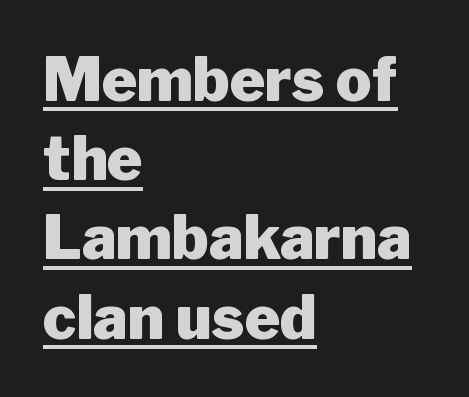
The image shows 60 px heavy sans-serif type, upright; set left-aligned, normal line spacing (1.32x), normal letter spacing, underlined; low stroke contrast and a medium x-height.
